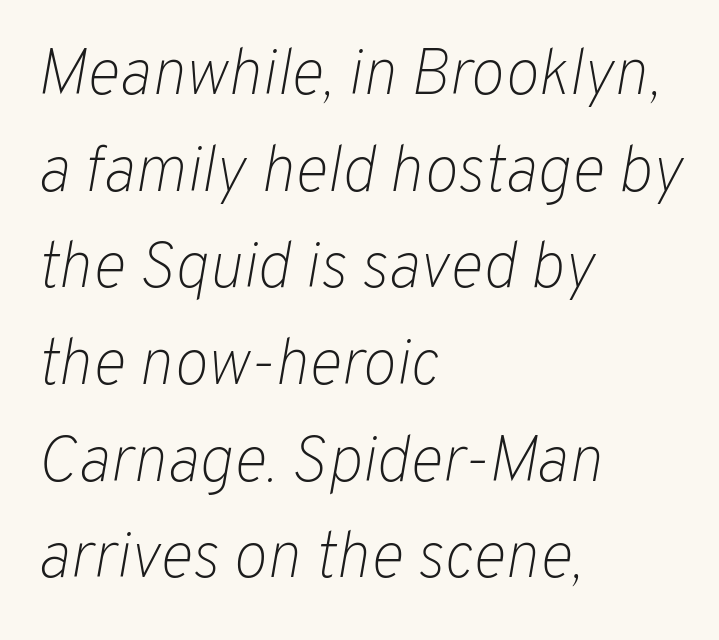
Q: Is the text bold? A: No.
Q: Is the text italic (slanted)? A: Yes, it leans right by about 10 degrees.
Q: Is the text underlined? A: No.
Q: How is the paragraph aligned? A: Left-aligned.
Q: Is the spacing between letters normal or unusually wide? A: Normal.
Q: Is the spacing between lines tight, normal or loose? A: Normal.
Q: Width (condensed, normal, or wide)? A: Normal.
Q: Stroke contrast? A: Low.
Q: x-height? A: Medium.
Q: Monospaced? A: No.
